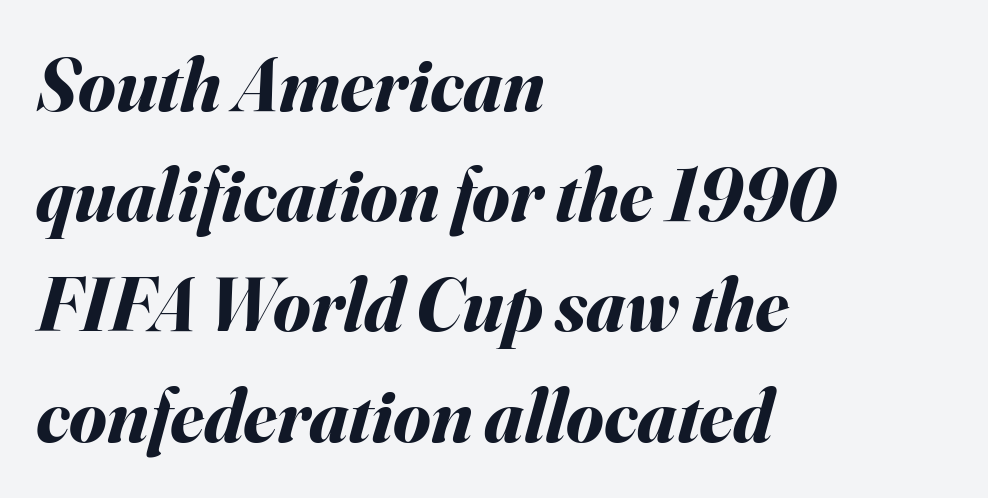
The image shows 76 px bold type, italic (leaning right); set left-aligned, normal line spacing (1.45x), normal letter spacing, not underlined; medium stroke contrast and a small x-height.
